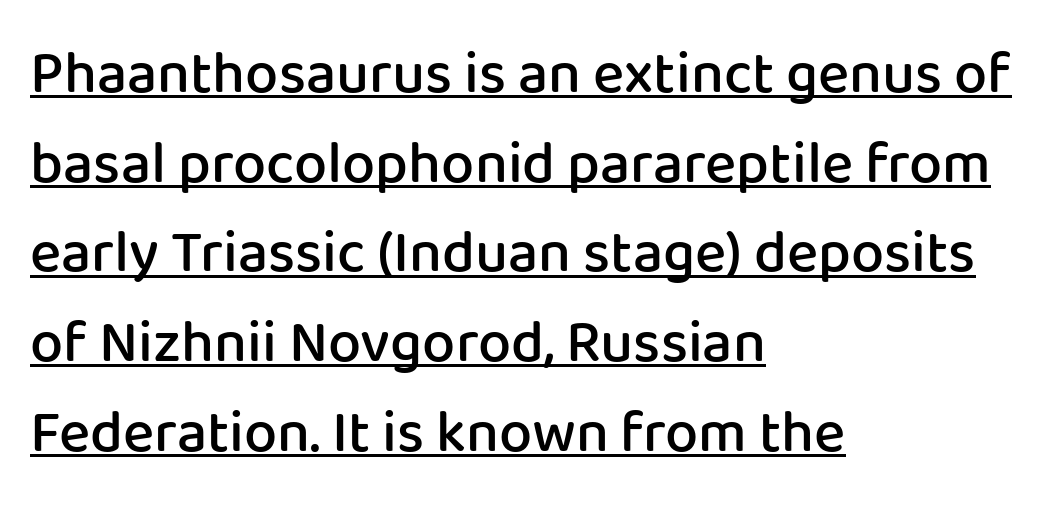
Weight: semibold (demi). What's the leading like? Ordinary, nothing unusual. This rendering employs a face without finishing strokes, i.e., a sans-serif. This is underlined copy, the kind a proofreader might mark for attention.
